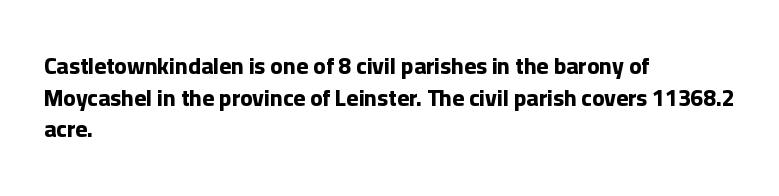
One glance says typical: line gaps are just what's usual. The letters stand upright; this is a roman face. These lines stack with their left ends in a neat column. Bold? Absolutely — the strokes are thick and heavy.
